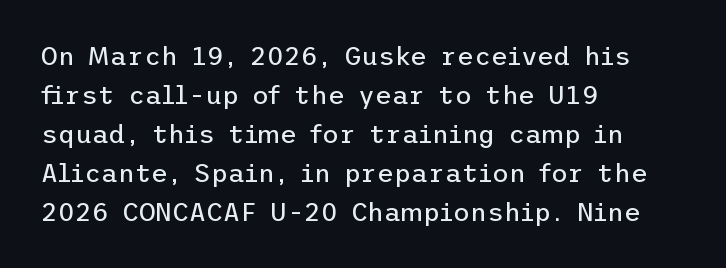
Each new line begins a customary step beneath the previous one. Students, note that the glyphs here touch the page at normal intervals. Letters rest on an invisible, unmarked baseline. Posture: upright roman.
